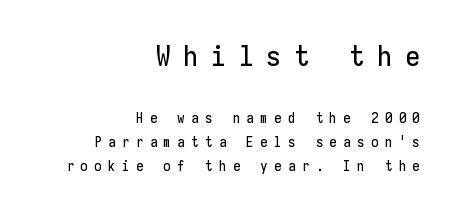
The image shows 28 px sans-serif type, upright, monospaced; set right-aligned, line spacing 1.72x, unusually wide letter spacing (+0.44 em), not underlined; the first (top) block is 2.0x larger; low stroke contrast and a medium x-height.
